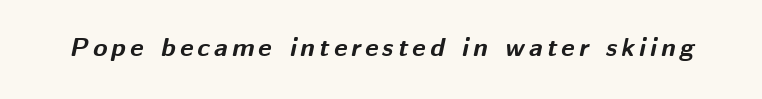
{"italic": "yes", "lean": "right", "slant_degrees": 12, "bold": "yes", "underline": "no", "glyph_px": 26}
